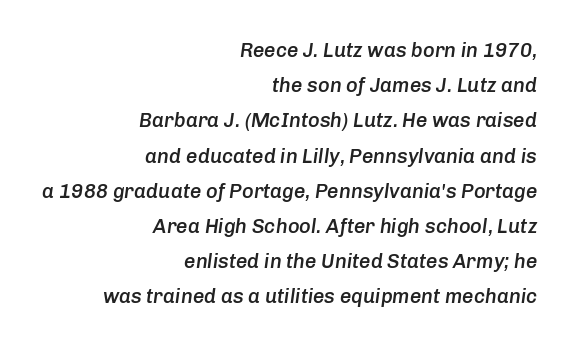
Q: Is the text bold? A: Semi-bold.
Q: Is the text italic (slanted)? A: Yes, it leans right by about 8 degrees.
Q: Is the text underlined? A: No.
Q: How is the paragraph aligned? A: Right-aligned.
Q: Is the spacing between letters normal or unusually wide? A: Normal.
